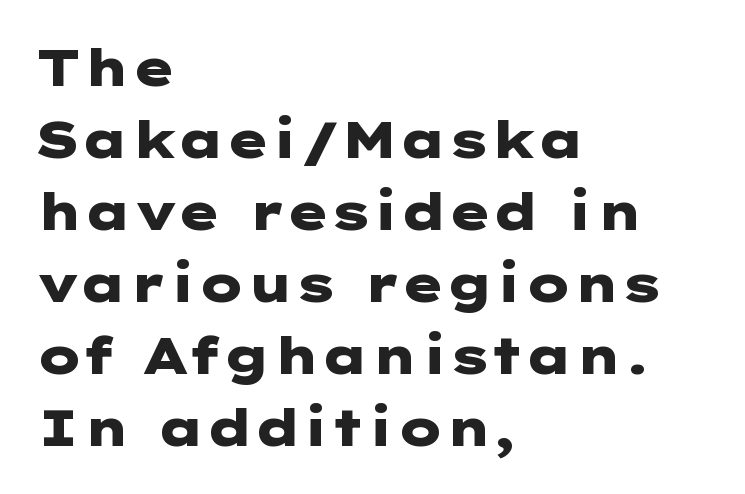
Q: Is the text bold? A: Yes.
Q: Is the text italic (slanted)? A: No, it is upright.
Q: Is the typeface a serif or a sans-serif typeface? A: Sans-serif.
Q: Is the text underlined? A: No.
Q: How is the paragraph aligned? A: Left-aligned.
Q: Is the spacing between letters normal or unusually wide? A: Normal.
Q: Is the spacing between lines tight, normal or loose? A: Normal.
Q: Width (condensed, normal, or wide)? A: Wide.
Q: Stroke contrast? A: Low.
Q: x-height? A: Medium.
